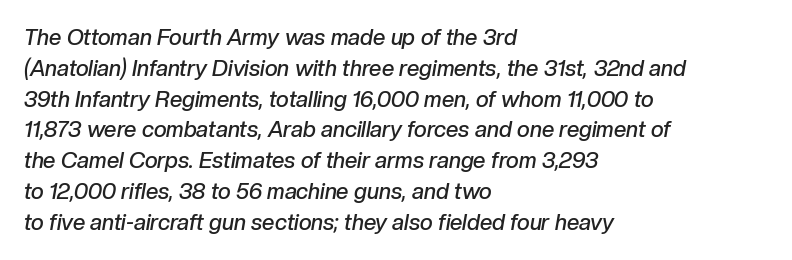
{"italic": "yes", "lean": "right", "slant_degrees": 10, "bold": "semi", "underline": "no", "align": "left", "line_spacing": "normal", "line_spacing_ratio": 1.4, "letter_spacing": "normal", "letter_spacing_em": 0.0, "glyph_px": 22}
